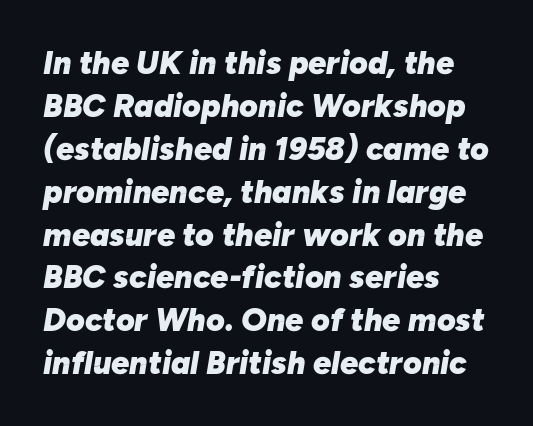
The image shows 32 px heavy type, italic (leaning right); set left-aligned, normal line spacing (1.34x), normal letter spacing, not underlined; low stroke contrast and a medium x-height.
